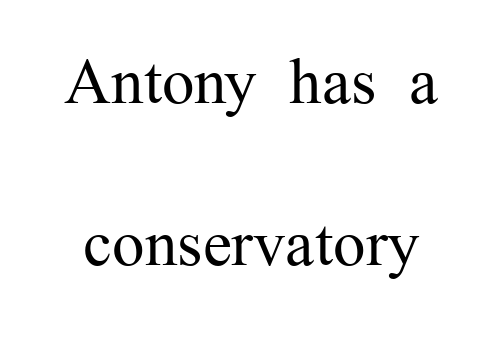
Q: Is the text bold? A: No.
Q: Is the text italic (slanted)? A: No, it is upright.
Q: Is the typeface a serif or a sans-serif typeface? A: Serif.
Q: Is the text underlined? A: No.
Q: Is the spacing between letters normal or unusually wide? A: Normal.
Q: Is the spacing between lines tight, normal or loose? A: Loose.
Q: Width (condensed, normal, or wide)? A: Normal.
Q: Stroke contrast? A: Medium.
Q: x-height? A: Medium.
Q: Monospaced? A: No.
